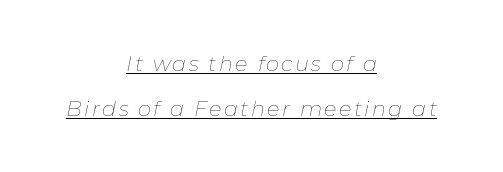
Q: Is the text bold? A: No.
Q: Is the text italic (slanted)? A: Yes, it leans right by about 11 degrees.
Q: Is the text underlined? A: Yes.
Q: How is the paragraph aligned? A: Centered.
Q: Is the spacing between lines tight, normal or loose? A: Loose.
